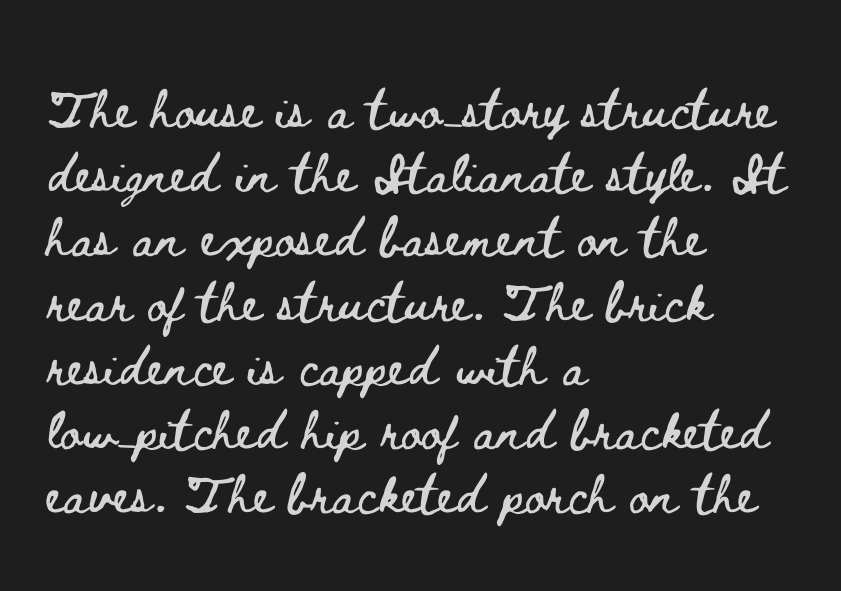
Think of a printed novel: that variable character pitch is what you see here. Clear beneath every line of the passage. Nothing unusual about the tracking: characters are spaced as the font intends.
